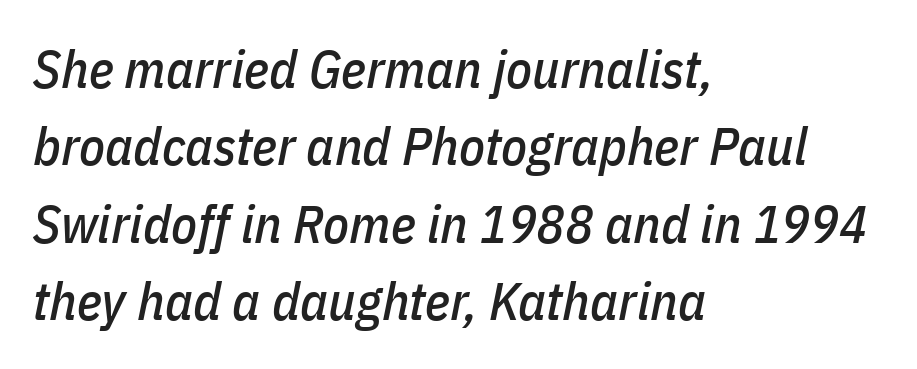
The image shows 53 px condensed type, italic (leaning right); set left-aligned, normal line spacing (1.46x), normal letter spacing, not underlined; low stroke contrast and a medium x-height.
